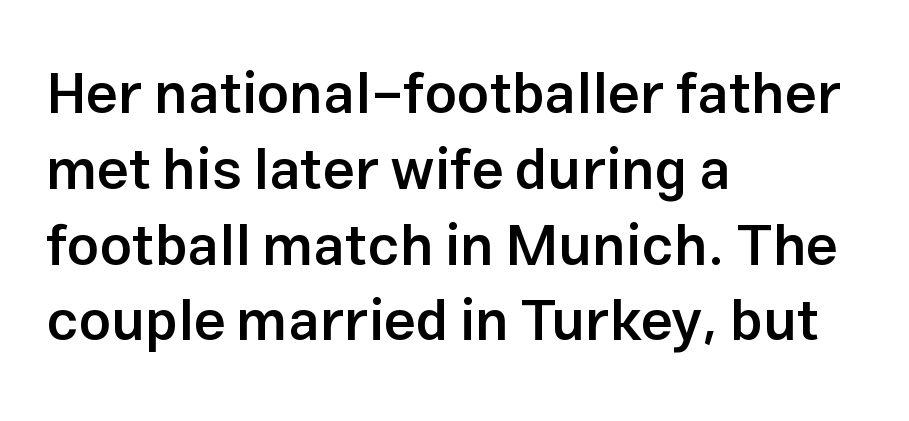
The image shows 57 px semibold sans-serif type, upright; set left-aligned, normal line spacing (1.33x), normal letter spacing, not underlined; low stroke contrast and a medium x-height.
